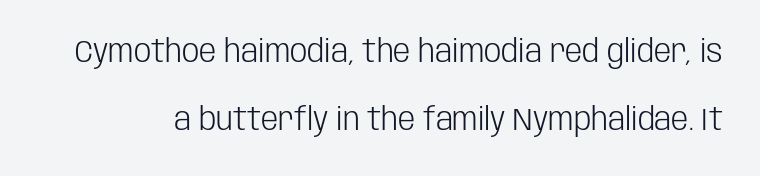
This sample has the flowing, uneven cadence of proportional lettering. Line spacing here is loose. The rendering keeps characters at their native spacing. The font family rendered here belongs to the sans-serif group. Check under the words: just untouched page. The lettering stays uniformly vertical, giving the passage a roman look.
